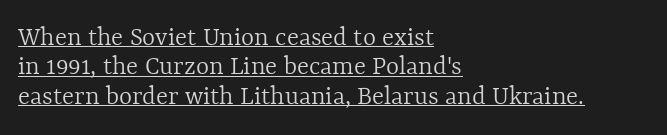
The lettering holds an erect, upright posture throughout. Horizontally, the lines are justified to the leading edge only. The font sits on the lighter half of the weight spectrum, regular included. Does the leading feel generous? Not at all — it's pinched. Check the space under the baseline: a stroke is drawn there.
